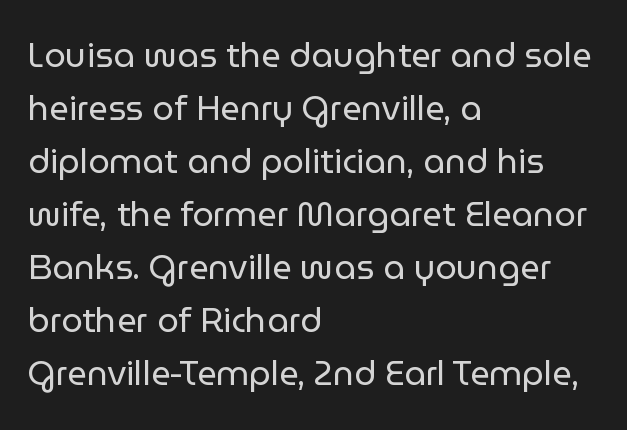
{"serif": "no", "italic": "no", "bold": "no", "weight": "regular", "width": "normal", "stroke_contrast": "low", "x_height": "medium", "monospaced": "no", "underline": "no", "align": "left", "line_spacing": "normal", "line_spacing_ratio": 1.56, "letter_spacing": "normal", "letter_spacing_em": 0.0, "glyph_px": 34}
